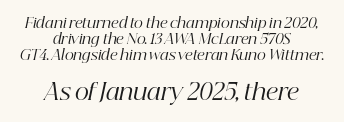
{"italic": "yes", "lean": "right", "slant_degrees": 12, "bold": "no", "underline": "no", "align": "center", "line_spacing_ratio": 1.16, "letter_spacing": "normal", "letter_spacing_em": 0.0, "larger_block": "second", "size_ratio": 1.57, "glyph_px": 22}
